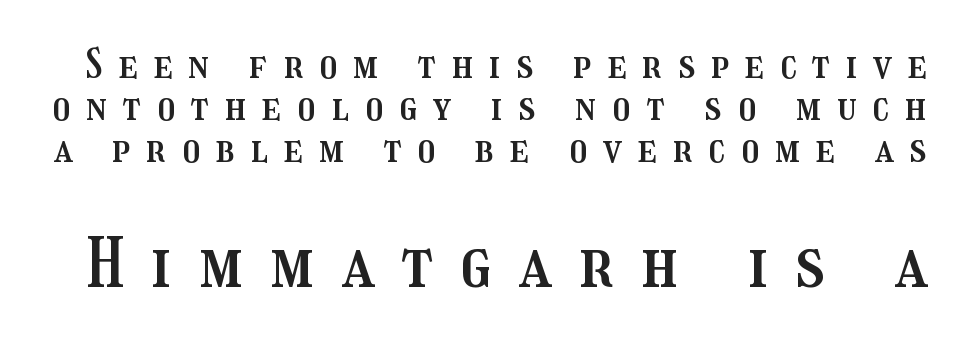
The image shows 68 px condensed type, upright; set tight line spacing (1.08x), unusually wide letter spacing (+0.42 em), not underlined; the second (bottom) block is 1.74x larger; medium stroke contrast and a medium x-height.
